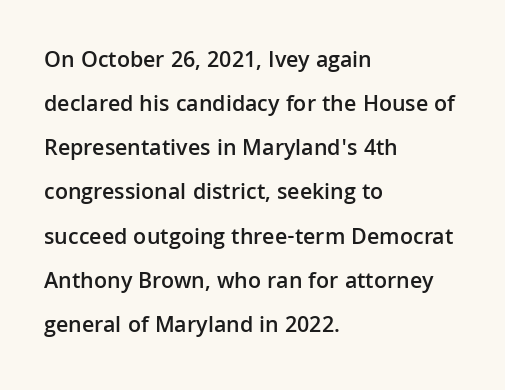
{"italic": "no", "bold": "semi", "underline": "no", "align": "left", "line_spacing": "loose", "line_spacing_ratio": 1.92, "letter_spacing": "normal", "letter_spacing_em": 0.0, "glyph_px": 23}
